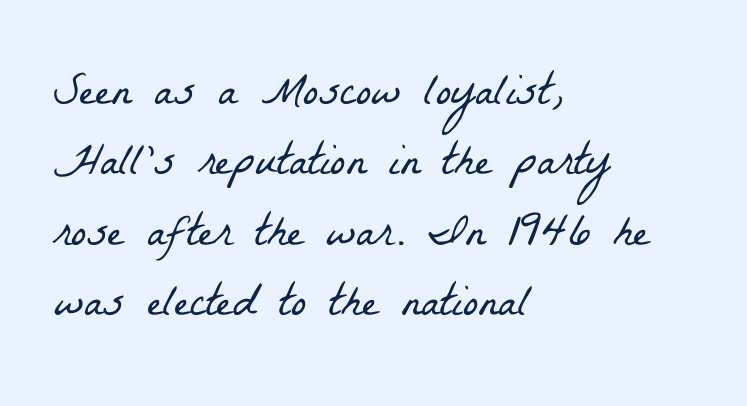
Q: Is the text bold? A: No.
Q: Is the typeface a serif or a sans-serif typeface? A: Serif.
Q: Is the text underlined? A: No.
Q: How is the paragraph aligned? A: Left-aligned.
Q: Is the spacing between letters normal or unusually wide? A: Normal.
Q: Is the spacing between lines tight, normal or loose? A: Normal.
Q: Width (condensed, normal, or wide)? A: Condensed.
Q: Stroke contrast? A: Low.
Q: x-height? A: Medium.
Q: Monospaced? A: No.
